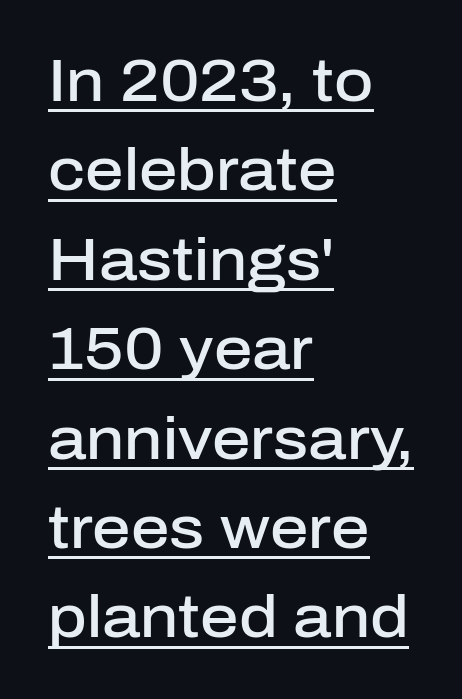
The image shows 60 px semibold sans-serif type, upright; set left-aligned, normal line spacing (1.49x), normal letter spacing, underlined; low stroke contrast and a medium x-height.
